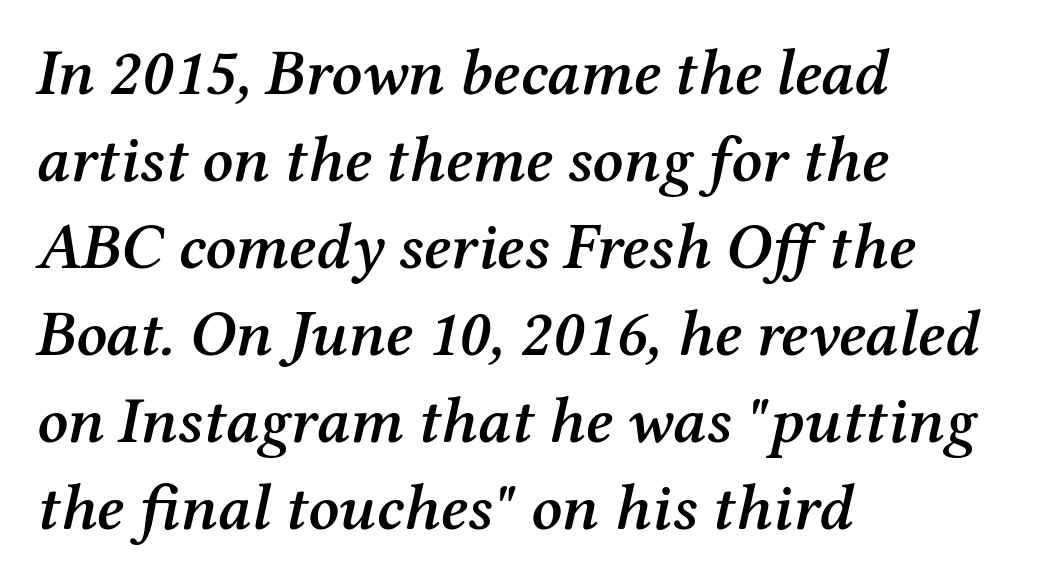
The face used here is proportionally spaced, like ordinary book or web type. A typesetter would call this zero additional tracking. Caption: semibold face, moderately heavy strokes. A bare baseline throughout the passage.
